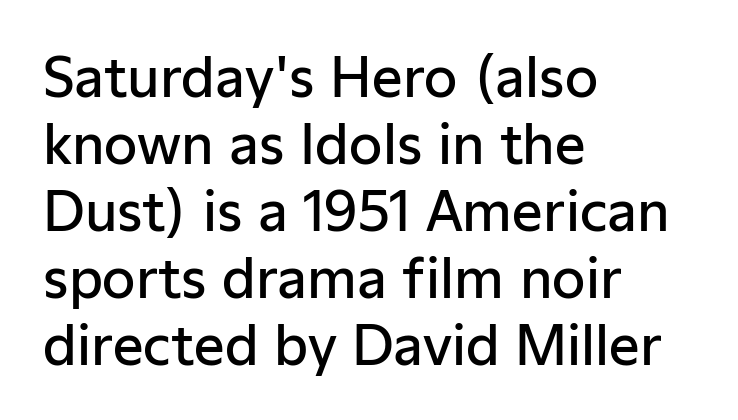
The image shows 54 px semibold sans-serif type, upright; set left-aligned, line spacing 1.24x, normal letter spacing, not underlined; low stroke contrast and a medium x-height.
